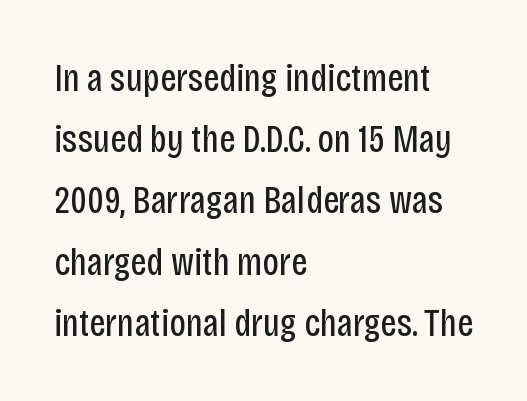
Q: Is the text bold? A: No.
Q: Is the text italic (slanted)? A: No, it is upright.
Q: Is the typeface a serif or a sans-serif typeface? A: Sans-serif.
Q: Is the text underlined? A: No.
Q: How is the paragraph aligned? A: Left-aligned.
Q: Is the spacing between letters normal or unusually wide? A: Normal.
Q: Is the spacing between lines tight, normal or loose? A: Normal.
Q: Width (condensed, normal, or wide)? A: Condensed.
Q: Stroke contrast? A: Low.
Q: x-height? A: Large.
Q: Monospaced? A: No.
